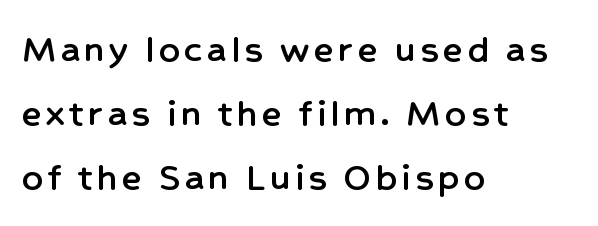
Q: Is the text italic (slanted)? A: No, it is upright.
Q: Is the typeface a serif or a sans-serif typeface? A: Sans-serif.
Q: Is the text underlined? A: No.
Q: How is the paragraph aligned? A: Left-aligned.
Q: Is the spacing between lines tight, normal or loose? A: Normal.
Q: Width (condensed, normal, or wide)? A: Normal.
Q: Stroke contrast? A: Low.
Q: x-height? A: Medium.
Q: Monospaced? A: No.
